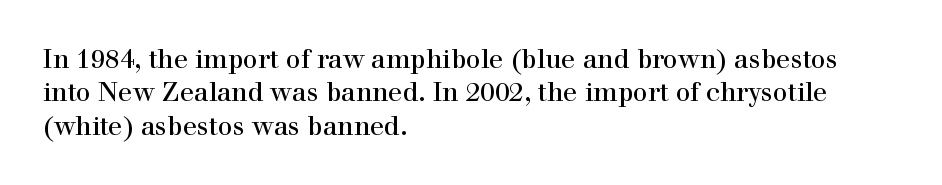
{"italic": "no", "underline": "no", "align": "left", "line_spacing": "normal", "line_spacing_ratio": 1.28, "letter_spacing": "normal", "letter_spacing_em": 0.0, "glyph_px": 26}
